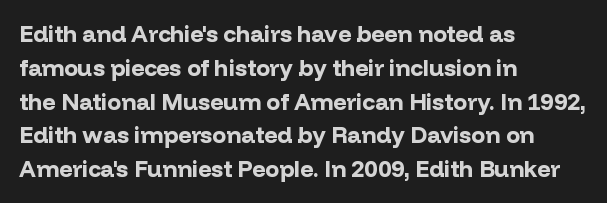
Bold? Absolutely — the strokes are thick and heavy. The setting favours the left margin, as ordinary paragraphs usually do. The font's upright variant was chosen for this text. A bare baseline throughout the passage. Vertical spacing — default.
